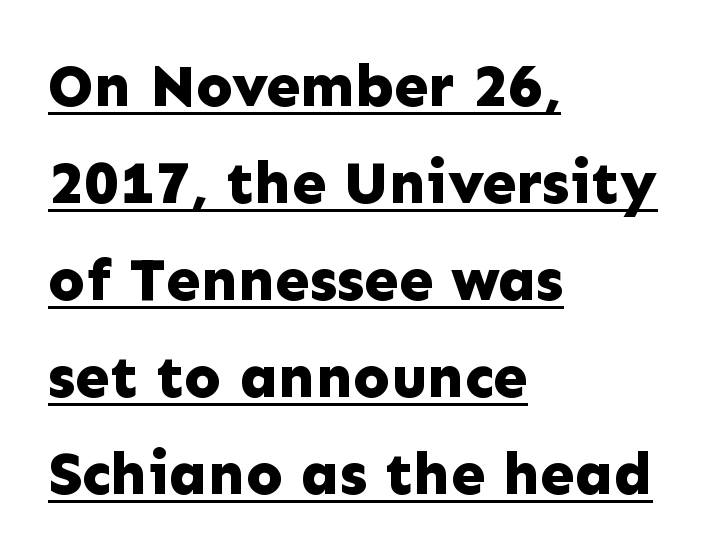
Ordinary non-slanted type is in use. You can see a thin bar hugging the bottom of the glyphs. There is no visible air inserted between adjacent glyphs. The characters display no serif detailing; their extremities are plain. The rag falls on the right side of this text block.
